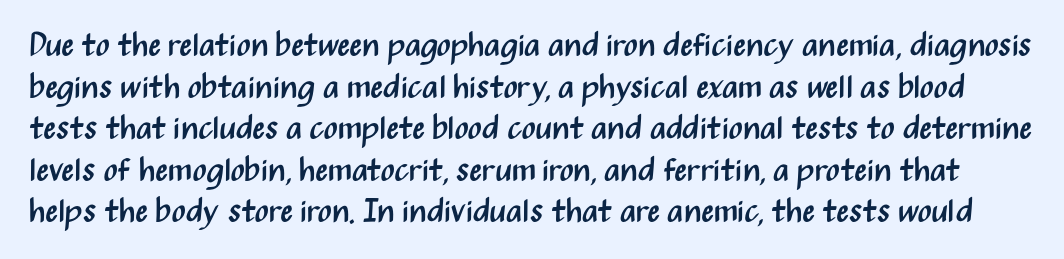
Q: Is the text bold? A: No.
Q: Is the text italic (slanted)? A: No, it is upright.
Q: Is the typeface a serif or a sans-serif typeface? A: Sans-serif.
Q: Is the text underlined? A: No.
Q: Is the spacing between letters normal or unusually wide? A: Normal.
Q: Is the spacing between lines tight, normal or loose? A: Normal.
Q: Width (condensed, normal, or wide)? A: Condensed.
Q: Stroke contrast? A: Medium.
Q: x-height? A: Medium.
Q: Monospaced? A: No.
